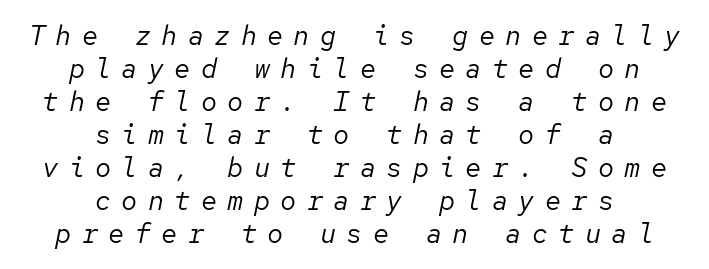
The image shows 27 px text type, italic (leaning right); set centered, line spacing 1.22x, unusually wide letter spacing (+0.38 em), not underlined.
